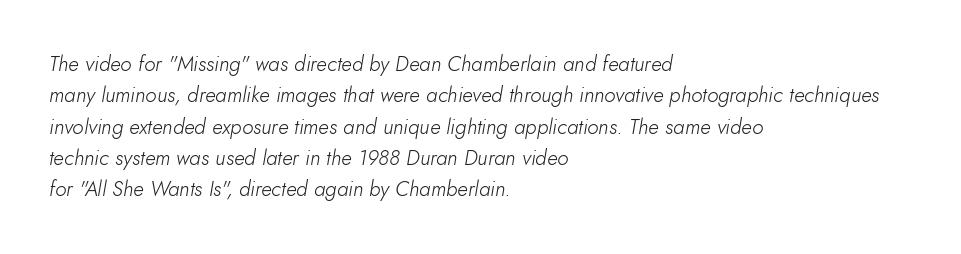
{"italic": "yes", "lean": "right", "slant_degrees": 10, "bold": "no", "underline": "no", "align": "left", "line_spacing": "normal", "line_spacing_ratio": 1.49, "letter_spacing": "normal", "letter_spacing_em": 0.0, "glyph_px": 21}
